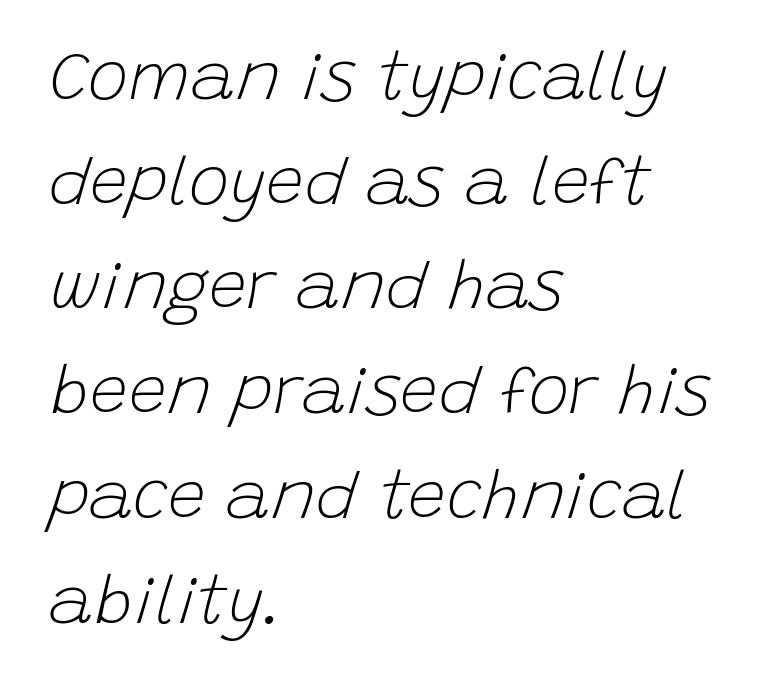
{"italic": "yes", "lean": "right", "slant_degrees": 15, "bold": "no", "weight": "light", "width": "normal", "stroke_contrast": "low", "x_height": "large", "monospaced": "no", "underline": "no", "align": "left", "line_spacing": "normal", "line_spacing_ratio": 1.54, "letter_spacing": "normal", "letter_spacing_em": 0.0, "glyph_px": 68}
